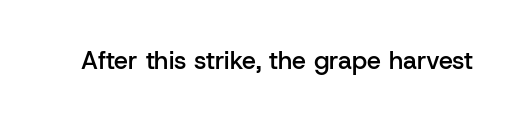
The letters stand upright; this is a roman face. Words appear dense and cohesive because spacing is normal. What weight is shown? A semibold, between regular and bold. The passage shown is not underscored anywhere.
